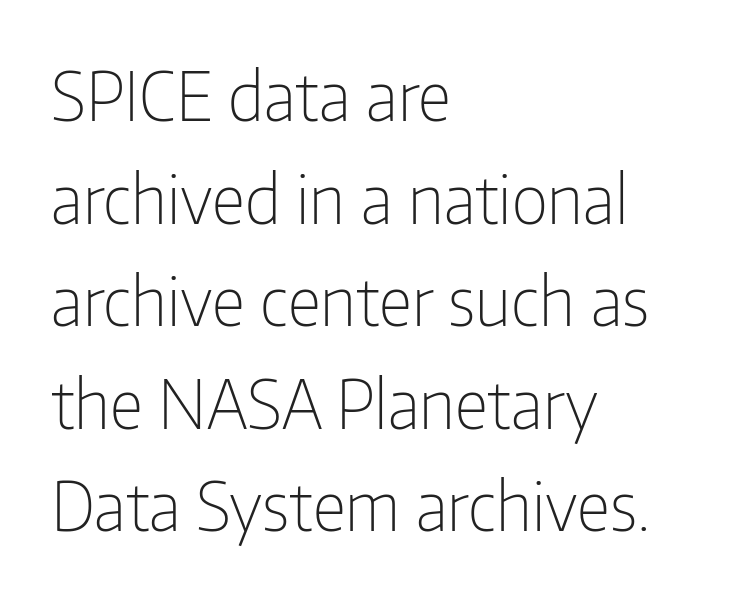
The type sits square on the baseline with zero lean. Does the copy run flush right? No — it runs flush left. The strip under each line holds only bare page. The rendering shows plain stroke endings on the letterforms — a sans-serif design. Does the leading feel generous? No, just average.
